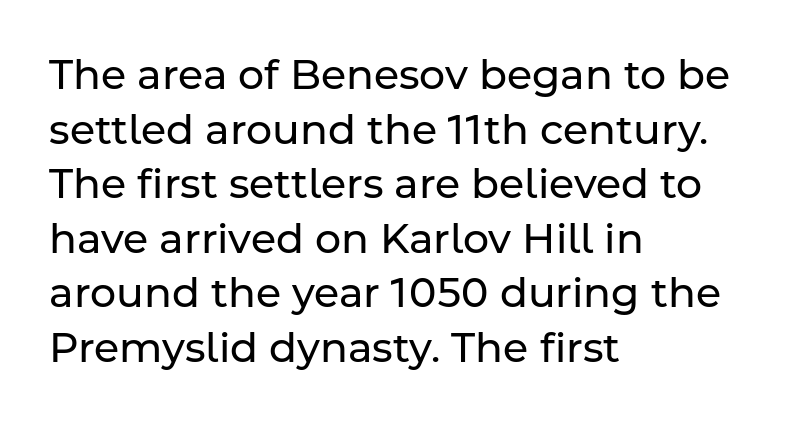
The image shows 41 px regular-weight sans-serif type, upright; set left-aligned, normal line spacing (1.33x), normal letter spacing, not underlined; low stroke contrast and a medium x-height.
